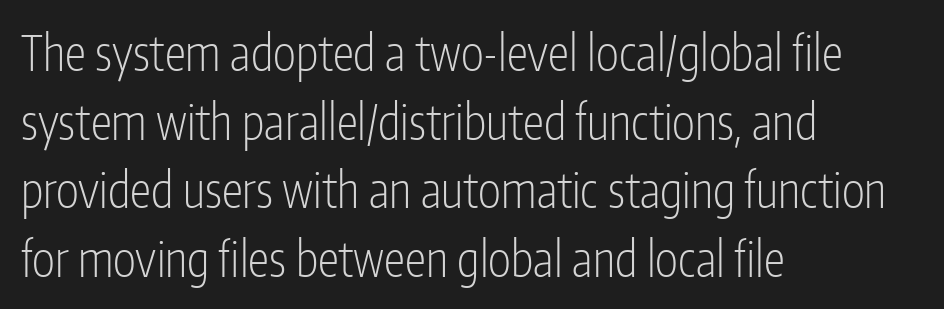
The image shows 48 px light, condensed sans-serif type, upright; set left-aligned, normal line spacing (1.43x), normal letter spacing, not underlined; low stroke contrast and a medium x-height.
